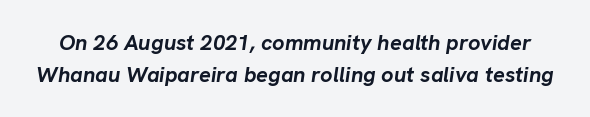
Q: Is the text bold? A: Yes.
Q: Is the text italic (slanted)? A: Yes, it leans right by about 8 degrees.
Q: Is the text underlined? A: No.
Q: Is the spacing between letters normal or unusually wide? A: Normal.
Q: Is the spacing between lines tight, normal or loose? A: Normal.
